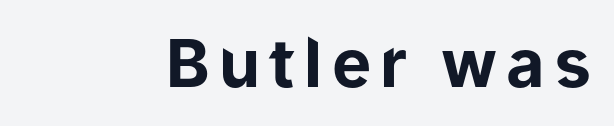
It's the straight-up-and-down kind of type. Every row of glyphs terminates at an identical x-position on the right. Each glyph is drawn with heavy, bold strokes. Lines of text with bare space underneath. The characters display no serif detailing; their extremities are plain. You could not count columns in this text — the font is proportionally spaced.
